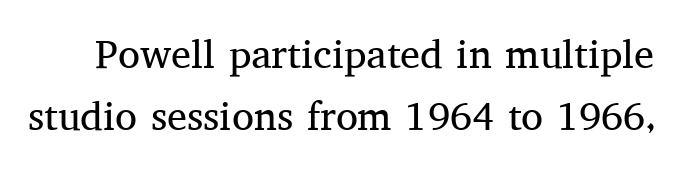
Counters stay open thanks to moderate or lighter strokes. Caption: standard tracking, unaltered. The baseline area is clear. A typesetter would call this proportional, since set widths differ per character.
